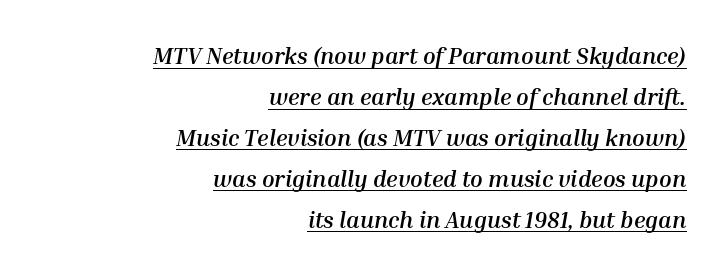
{"italic": "yes", "lean": "right", "slant_degrees": 10, "bold": "yes", "underline": "yes", "align": "right", "line_spacing_ratio": 1.78, "letter_spacing": "normal", "letter_spacing_em": 0.0, "glyph_px": 23}
